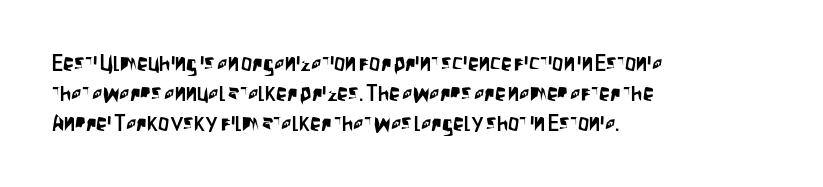
Decoration check: the copy has no underline. A roman cut, with each character standing at attention. The line-height multiplier appears to be the usual default. In CSS terms this would be text-align: left. Words appear dense and cohesive because spacing is normal.
